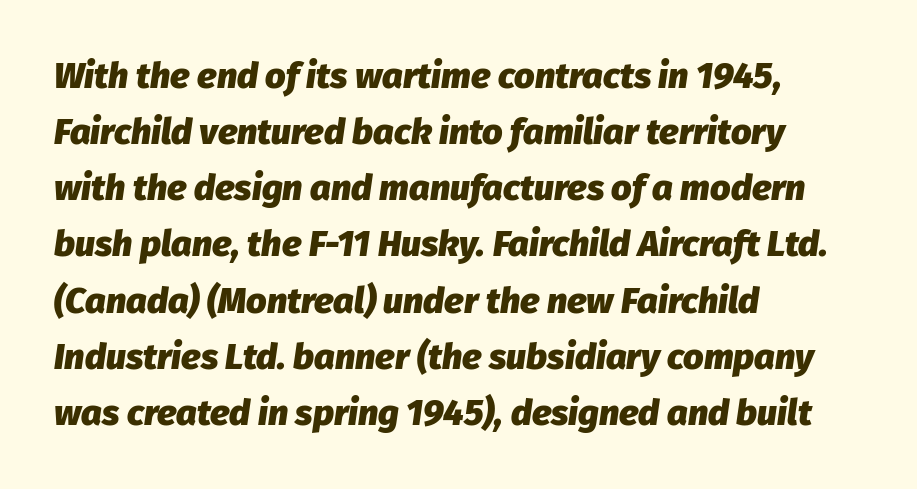
Q: Is the text bold? A: Yes.
Q: Is the text italic (slanted)? A: Yes, it leans right by about 8 degrees.
Q: Is the text underlined? A: No.
Q: How is the paragraph aligned? A: Left-aligned.
Q: Is the spacing between letters normal or unusually wide? A: Normal.
Q: Is the spacing between lines tight, normal or loose? A: Normal.
Q: Width (condensed, normal, or wide)? A: Normal.
Q: Stroke contrast? A: Low.
Q: x-height? A: Medium.
Q: Monospaced? A: No.
